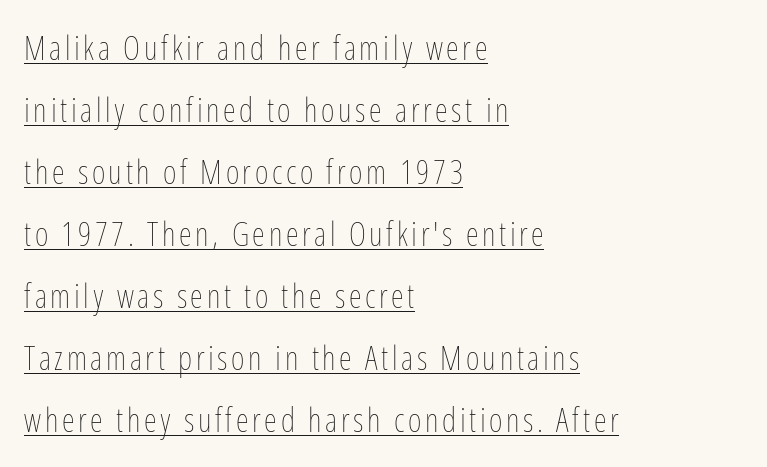
{"italic": "no", "bold": "no", "weight": "thin", "width": "condensed", "stroke_contrast": "low", "x_height": "medium", "monospaced": "no", "underline": "yes", "align": "left", "line_spacing_ratio": 1.88, "glyph_px": 33}
